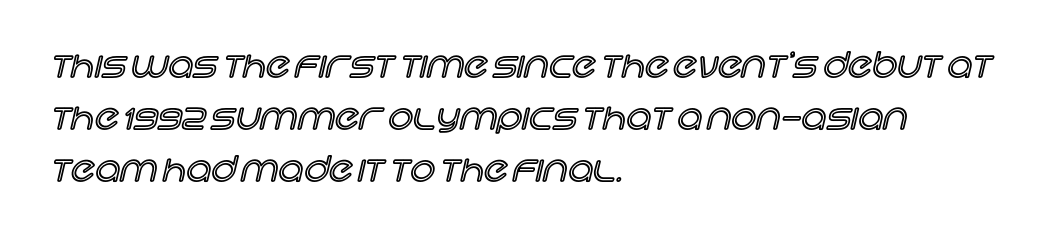
{"width": "normal", "x_height": "large", "monospaced": "no", "underline": "no", "align": "left", "line_spacing": "normal", "line_spacing_ratio": 1.49, "letter_spacing": "normal", "letter_spacing_em": 0.0, "glyph_px": 35}
